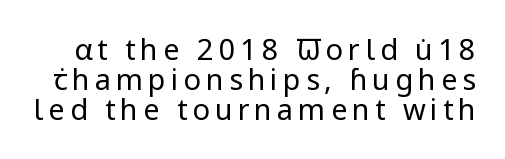
{"serif": "no", "italic": "no", "bold": "no", "weight": "regular", "width": "normal", "stroke_contrast": "low", "x_height": "medium", "monospaced": "no", "underline": "no", "line_spacing": "tight", "line_spacing_ratio": 1.04, "glyph_px": 29}
